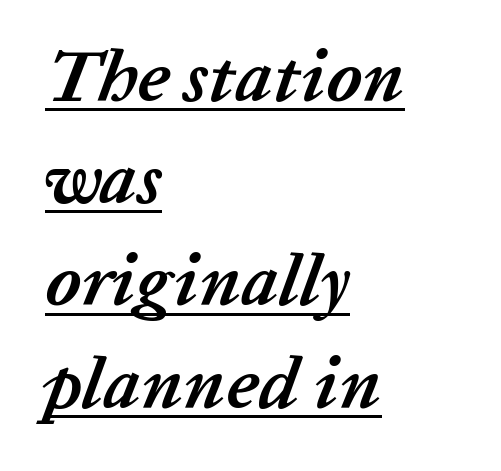
The image shows 73 px semibold type, italic (leaning right); set left-aligned, normal line spacing (1.4x), normal letter spacing, underlined; low stroke contrast and a medium x-height.
